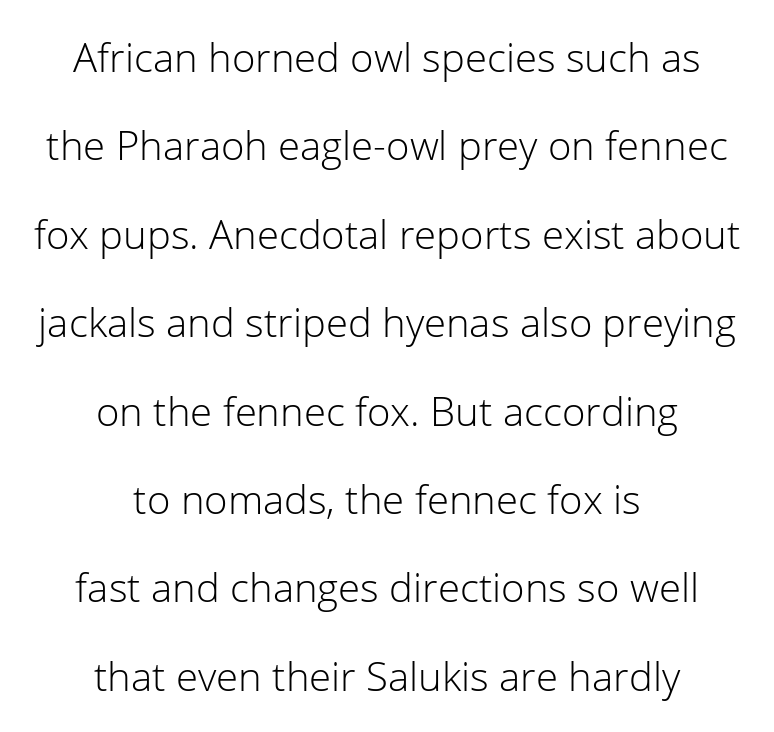
The image shows 40 px light sans-serif type, upright; set centered, loose line spacing (2.21x), normal letter spacing, not underlined; low stroke contrast and a medium x-height.
